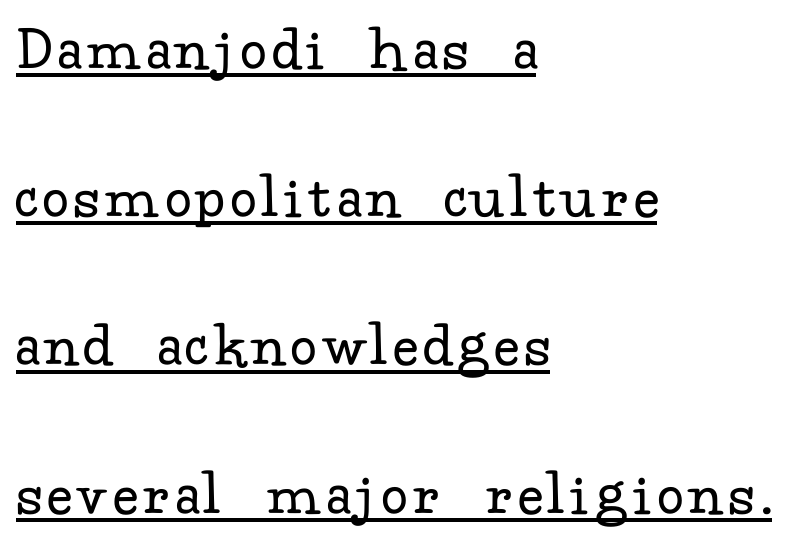
Think of a printed novel: that variable character pitch is what you see here. You could fit nearly another row in the gap between these rows. Upright lettering throughout. Decoration check: the copy is underlined. Letterform terminals end in serifs throughout the passage. Compared with a centered layout, this one pins lines to the left instead.
